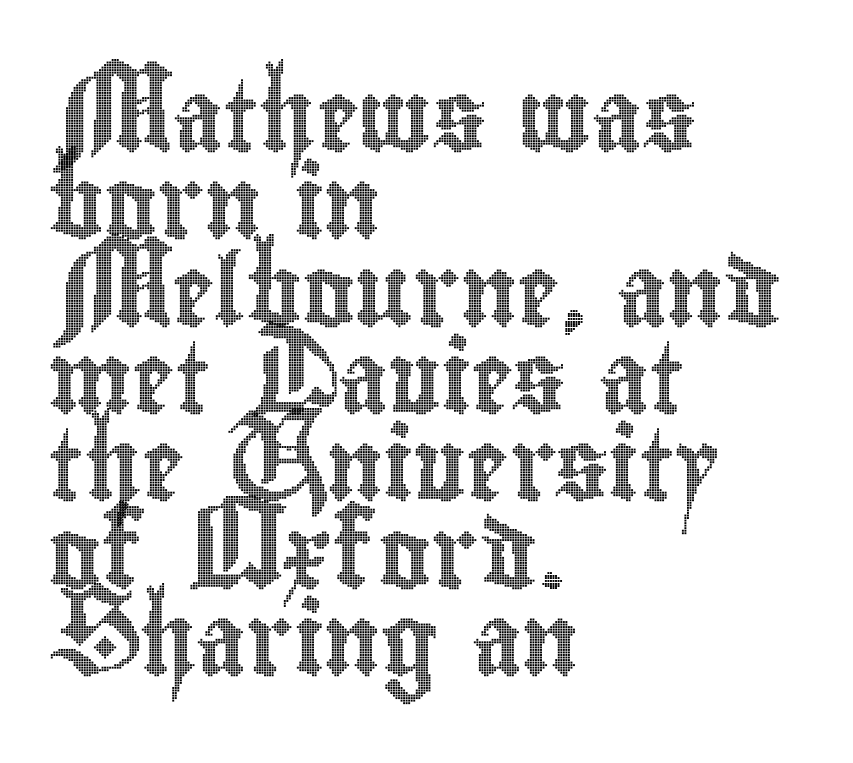
Words appear dense and cohesive because spacing is normal. The baseline area is clear. Character widths vary here, with narrow letters taking less room than wide ones. These lines stack with their left ends in a neat column. Does the lettering tilt? It doesn't — this is upright.
